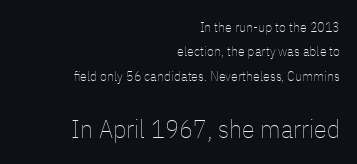
{"italic": "no", "bold": "no", "underline": "no", "align": "right", "line_spacing_ratio": 1.75, "letter_spacing": "normal", "letter_spacing_em": 0.0, "larger_block": "second", "size_ratio": 1.86, "glyph_px": 26}
